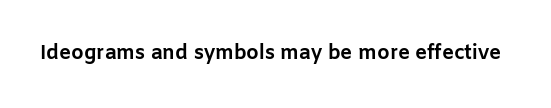
{"italic": "no", "bold": "yes", "underline": "no", "letter_spacing": "normal", "letter_spacing_em": 0.0, "glyph_px": 20}
